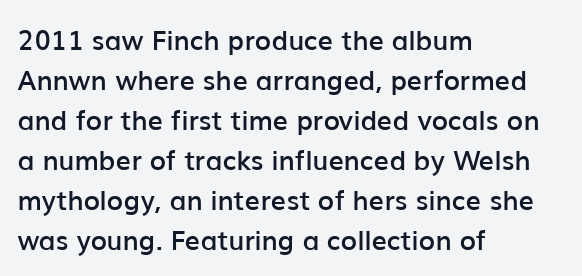
The image shows 27 px text type, upright; set left-aligned, normal line spacing (1.48x), normal letter spacing, not underlined.
